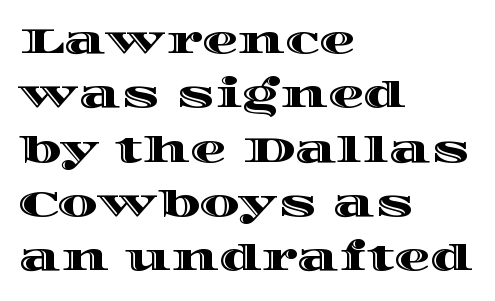
The image shows 36 px wide type, upright; set left-aligned, normal line spacing (1.51x), normal letter spacing, not underlined; a large x-height.
